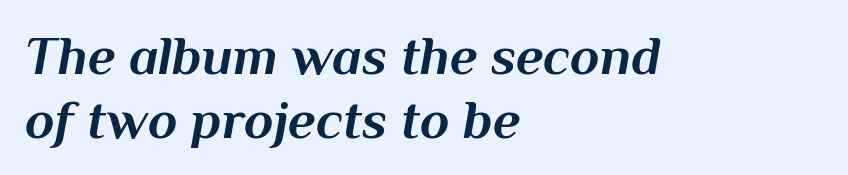
The face used here has the dense, thick strokes of a bold. The gaps between neighbouring characters are ordinary and unremarkable. Slanted lettering throughout. Do the characters align in a grid? No, the font is proportional. The foot of each line stays bare and open. Line starts are locked; line ends wander.
